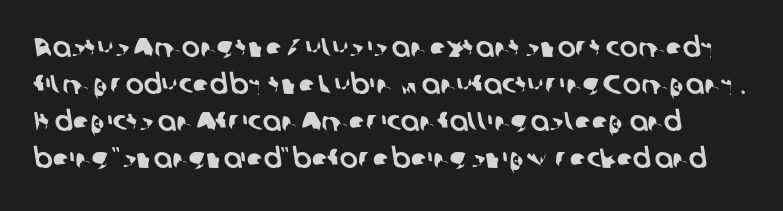
Q: Is the text underlined? A: No.
Q: Is the spacing between letters normal or unusually wide? A: Normal.
Q: Is the spacing between lines tight, normal or loose? A: Normal.
